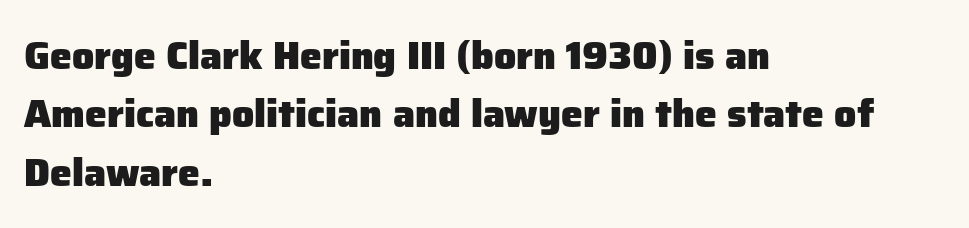
The image shows 39 px heavy sans-serif type, upright; set left-aligned, normal line spacing (1.5x), normal letter spacing, not underlined; low stroke contrast and a medium x-height.
